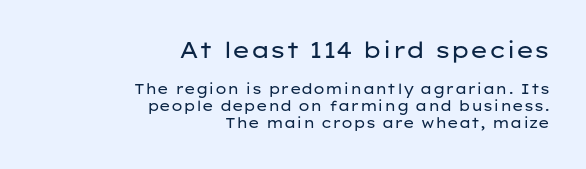
Q: Is the text bold? A: No.
Q: Is the text italic (slanted)? A: No, it is upright.
Q: Is the text underlined? A: No.
Q: How is the paragraph aligned? A: Right-aligned.
Q: Is the spacing between letters normal or unusually wide? A: Normal.
Q: Which block of text is set in a larger size, the first (top) or the second (bottom)? A: The first (top) one.
